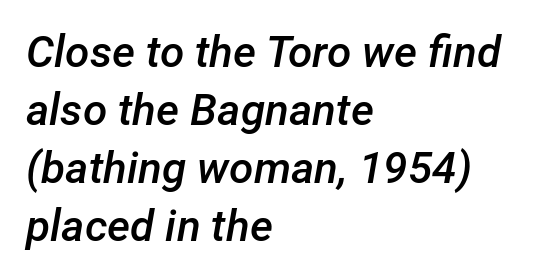
Q: Is the text bold? A: Semi-bold.
Q: Is the text italic (slanted)? A: Yes, it leans right by about 12 degrees.
Q: Is the text underlined? A: No.
Q: How is the paragraph aligned? A: Left-aligned.
Q: Is the spacing between letters normal or unusually wide? A: Normal.
Q: Is the spacing between lines tight, normal or loose? A: Normal.
Q: Width (condensed, normal, or wide)? A: Normal.
Q: Stroke contrast? A: Low.
Q: x-height? A: Medium.
Q: Monospaced? A: No.
